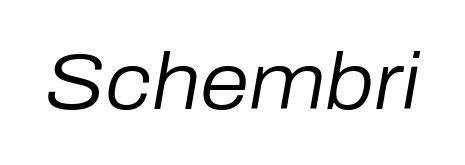
Q: Is the text bold? A: No.
Q: Is the text italic (slanted)? A: Yes, it leans right by about 10 degrees.
Q: Is the text underlined? A: No.
Q: Is the spacing between letters normal or unusually wide? A: Normal.
Q: Width (condensed, normal, or wide)? A: Normal.
Q: Stroke contrast? A: Low.
Q: x-height? A: Medium.
Q: Monospaced? A: No.
